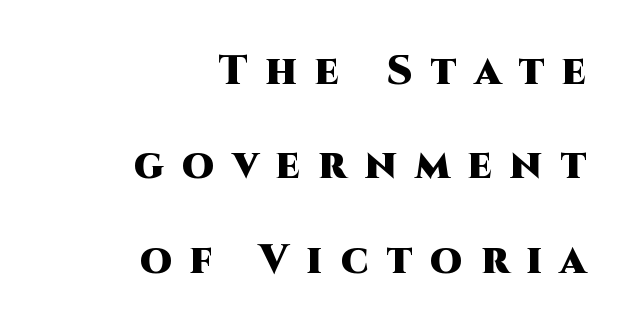
Between one letter and the next there's a generous, obvious gap. The foot of each line stays bare and open. Interline gaps are noticeably wide in this sample. No italicization has been applied; the sample stays upright. These lines are rendered in a variable-pitch font. Emphasis by weight is at full strength: bold.
